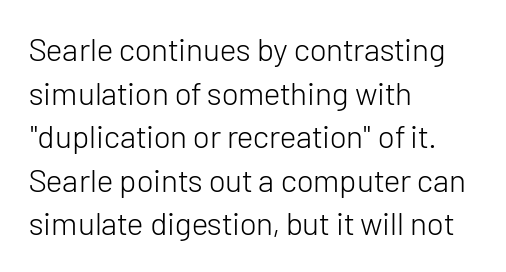
{"serif": "no", "italic": "no", "bold": "no", "weight": "light", "width": "normal", "stroke_contrast": "low", "x_height": "medium", "monospaced": "no", "underline": "no", "align": "left", "line_spacing": "normal", "line_spacing_ratio": 1.36, "letter_spacing": "normal", "letter_spacing_em": 0.0, "glyph_px": 32}
